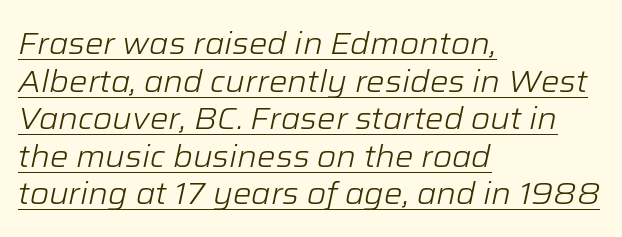
There's an unmistakable incline to the writing here. Think of a printed novel: that variable character pitch is what you see here. Visually the block forms a straight wall on the left and a jagged coastline on the right. Here the glyphs are tracked normally, forming tight word shapes.
